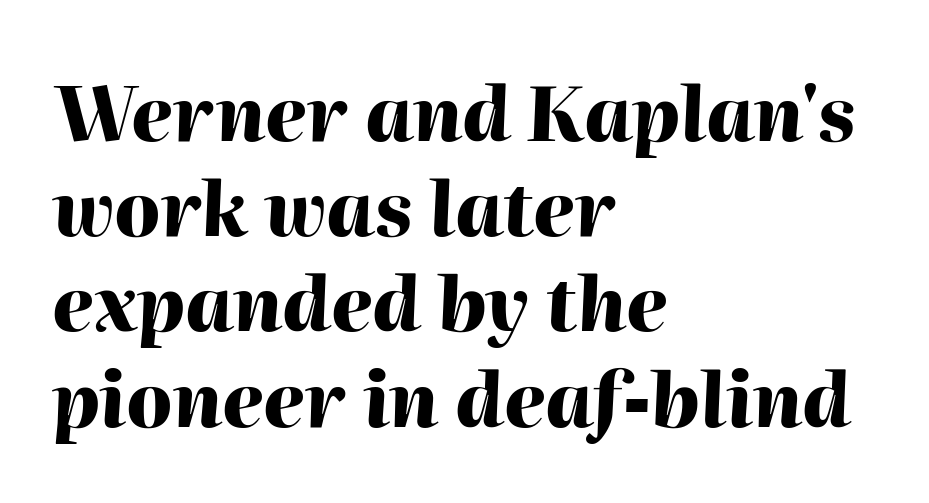
The image shows 75 px heavy type, italic (leaning right); set left-aligned, normal line spacing (1.27x), normal letter spacing, not underlined; high stroke contrast and a medium x-height.
